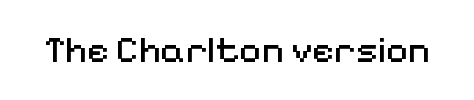
Q: Is the text bold? A: No.
Q: Is the text italic (slanted)? A: No, it is upright.
Q: Is the typeface a serif or a sans-serif typeface? A: Sans-serif.
Q: Is the text underlined? A: No.
Q: Is the spacing between letters normal or unusually wide? A: Normal.
Q: Width (condensed, normal, or wide)? A: Normal.
Q: Stroke contrast? A: Medium.
Q: x-height? A: Medium.
Q: Monospaced? A: No.
